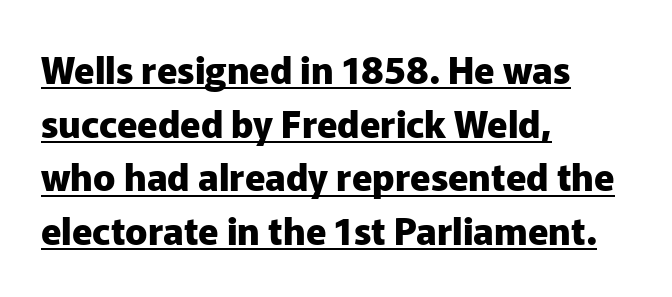
If you measured baseline to baseline, you'd find a middling distance. Look at the bottom of the vertical strokes: they stop flat, with no serifs. The gaps between neighbouring characters are ordinary and unremarkable. This sample has the flowing, uneven cadence of proportional lettering. Decoration check: the copy is underlined.
